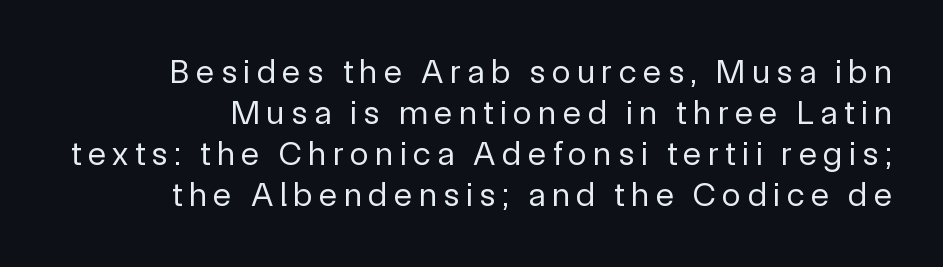
The typography opts for an upright posture over an oblique one. Letters have the restrained weight of plain body copy at most. The letters carry no serifs — their stems end cleanly without finishing strokes. Underlining? Definitely not there. Note the varied advance widths — an 'i' is clearly narrower than an 'm'.
